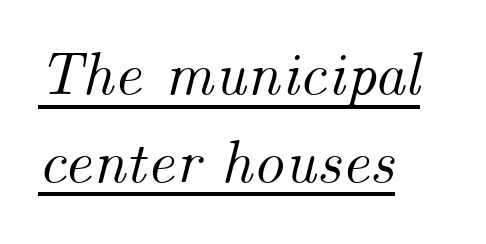
Q: Is the text italic (slanted)? A: Yes, it leans right by about 14 degrees.
Q: Is the text underlined? A: Yes.
Q: How is the paragraph aligned? A: Left-aligned.
Q: Is the spacing between letters normal or unusually wide? A: Normal.
Q: Is the spacing between lines tight, normal or loose? A: Normal.
Q: Width (condensed, normal, or wide)? A: Normal.
Q: Stroke contrast? A: Medium.
Q: x-height? A: Small.
Q: Monospaced? A: No.
